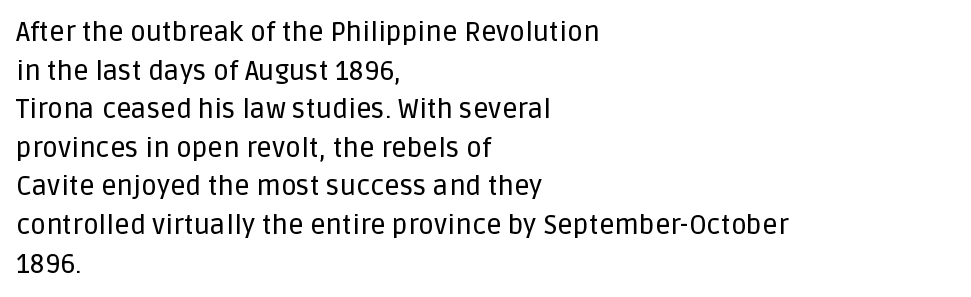
The image shows 27 px text type, upright; set left-aligned, normal line spacing (1.43x), normal letter spacing, not underlined.
